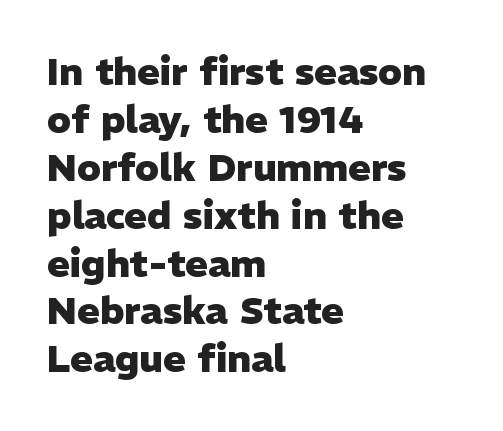
Looks like regular typesetting: each glyph gets only the width it needs. Letterform terminals end flat and unadorned throughout the passage. This sample uses an upright cut, with every glyph sitting square on the baseline. The glyphs are unaccompanied by any horizontal stroke below them.
